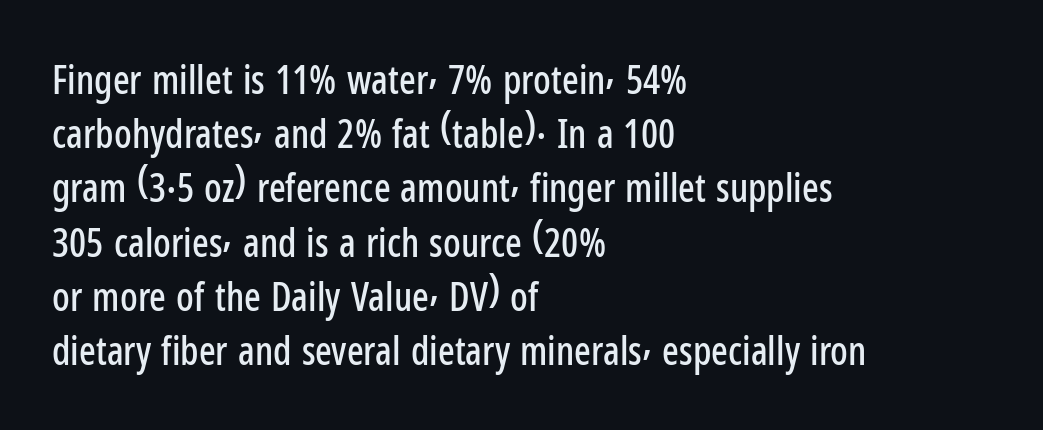
The image shows 39 px condensed sans-serif type, upright; set left-aligned, normal line spacing (1.39x), normal letter spacing, not underlined; low stroke contrast and a medium x-height.
